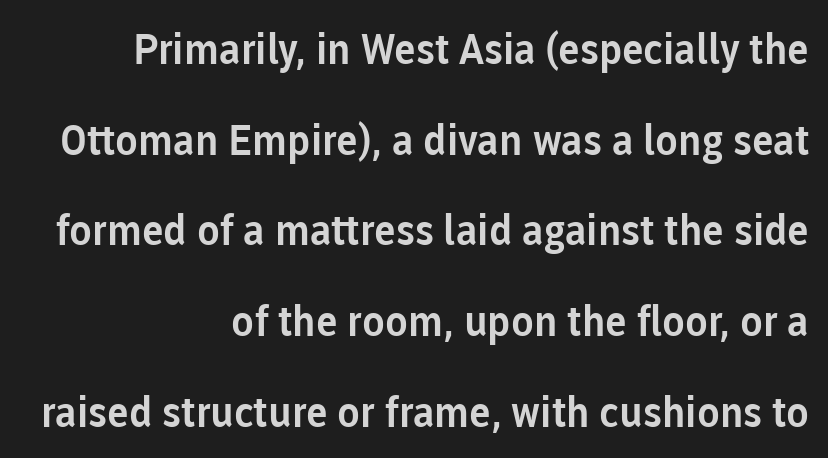
{"serif": "no", "italic": "no", "width": "normal", "stroke_contrast": "low", "x_height": "medium", "monospaced": "no", "underline": "no", "align": "right", "line_spacing": "loose", "line_spacing_ratio": 2.16, "letter_spacing": "normal", "letter_spacing_em": 0.0, "glyph_px": 42}
